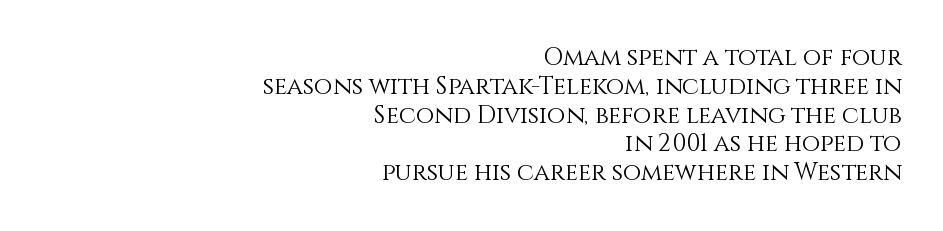
The image shows 24 px text type, upright; set right-aligned, line spacing 1.2x, normal letter spacing, not underlined.
